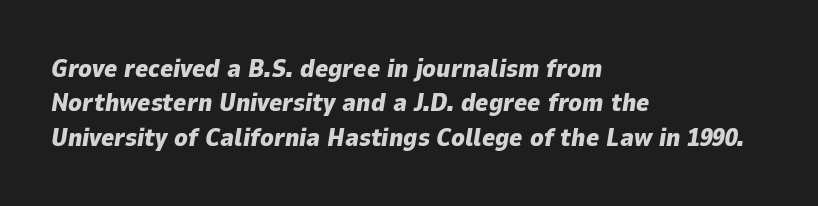
The image shows 25 px bold type, italic (leaning right); set left-aligned, normal line spacing (1.38x), normal letter spacing, not underlined.
